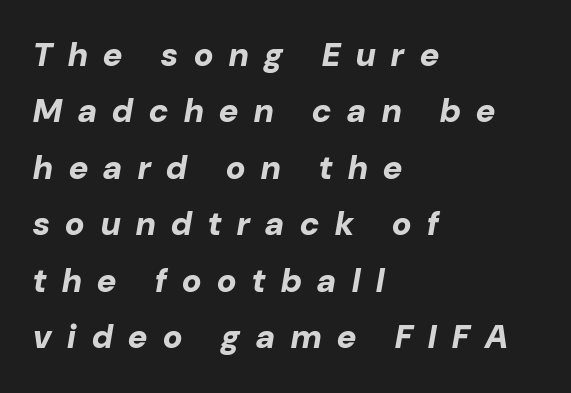
Caption: bold face, heavy strokes. Underlining? Definitely not there. These lines were composed using italics. The rendering inserts visible extra space after every character. Character widths vary here, with narrow letters taking less room than wide ones. If you drew a ruler down the left edge, every line would touch it.
